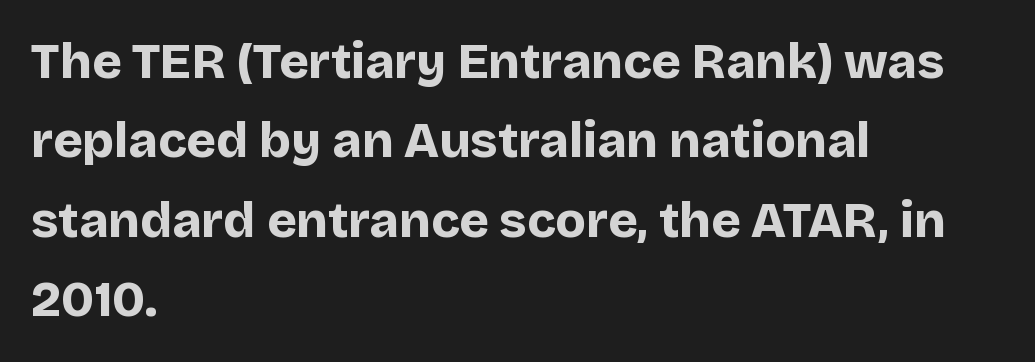
Unlike a traditional serif, this face leaves its strokes unadorned. Each glyph is drawn with heavy, bold strokes. The lines sit at an ordinary, default distance from one another. A student would call this left alignment; a typographer would say flush left, rag right.
